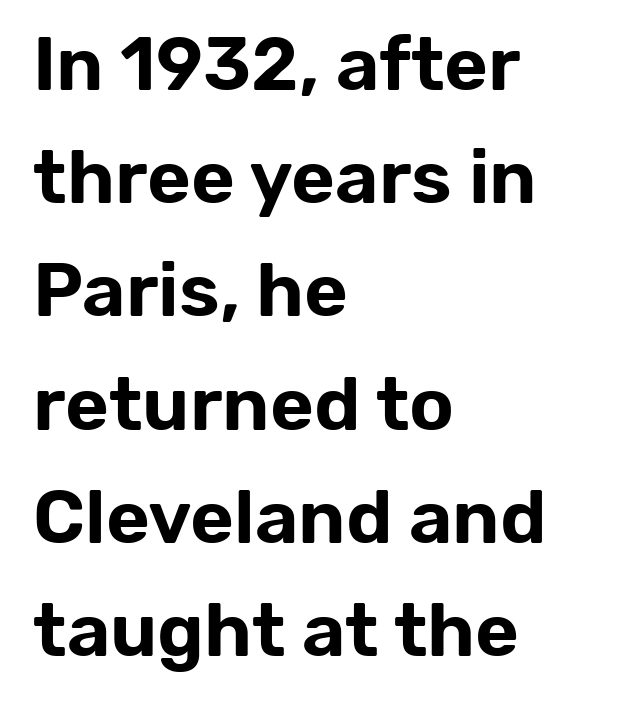
Q: Is the text italic (slanted)? A: No, it is upright.
Q: Is the typeface a serif or a sans-serif typeface? A: Sans-serif.
Q: Is the text underlined? A: No.
Q: How is the paragraph aligned? A: Left-aligned.
Q: Is the spacing between letters normal or unusually wide? A: Normal.
Q: Is the spacing between lines tight, normal or loose? A: Normal.
Q: Width (condensed, normal, or wide)? A: Normal.
Q: Stroke contrast? A: Low.
Q: x-height? A: Medium.
Q: Monospaced? A: No.
